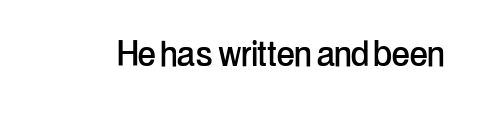
Q: Is the text italic (slanted)? A: No, it is upright.
Q: Is the typeface a serif or a sans-serif typeface? A: Sans-serif.
Q: Is the text underlined? A: No.
Q: Is the spacing between letters normal or unusually wide? A: Normal.
Q: Width (condensed, normal, or wide)? A: Condensed.
Q: Stroke contrast? A: Low.
Q: x-height? A: Medium.
Q: Monospaced? A: No.
